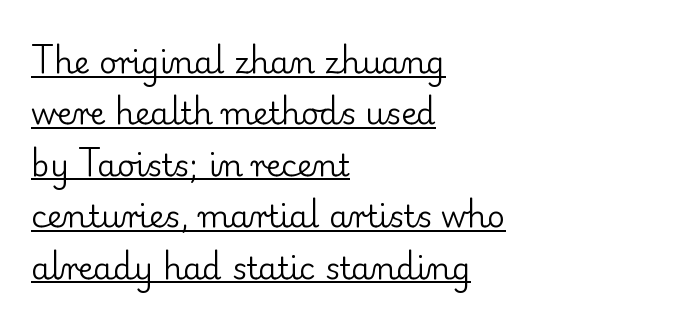
Q: Is the text bold? A: No.
Q: Is the text italic (slanted)? A: No, it is upright.
Q: Is the typeface a serif or a sans-serif typeface? A: Serif.
Q: Is the text underlined? A: Yes.
Q: How is the paragraph aligned? A: Left-aligned.
Q: Is the spacing between letters normal or unusually wide? A: Normal.
Q: Is the spacing between lines tight, normal or loose? A: Normal.
Q: Width (condensed, normal, or wide)? A: Normal.
Q: Stroke contrast? A: Low.
Q: x-height? A: Small.
Q: Monospaced? A: No.
